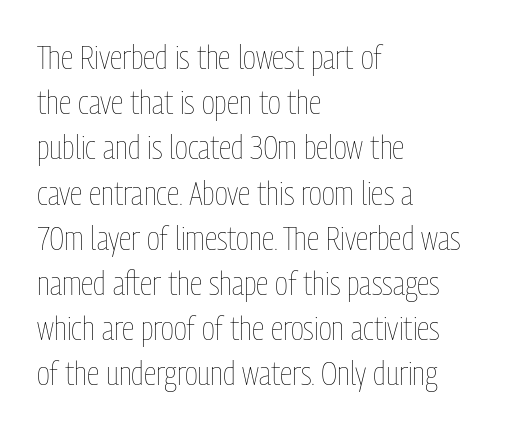
{"italic": "no", "bold": "no", "weight": "thin", "width": "condensed", "stroke_contrast": "low", "x_height": "medium", "monospaced": "no", "underline": "no", "align": "left", "line_spacing": "normal", "line_spacing_ratio": 1.37, "letter_spacing": "normal", "letter_spacing_em": 0.0, "glyph_px": 33}
